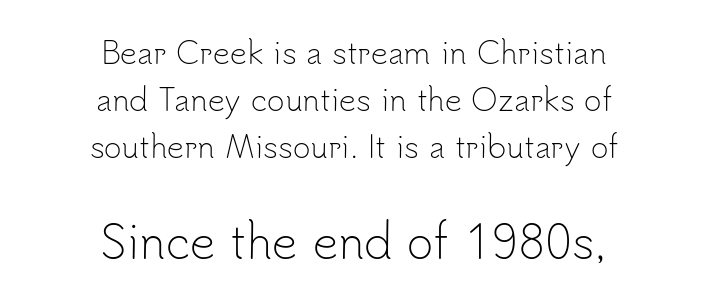
The image shows 45 px light sans-serif type, upright; set centered, normal line spacing (1.57x), normal letter spacing, not underlined; the second (bottom) block is 1.5x larger; low stroke contrast and a small x-height.
